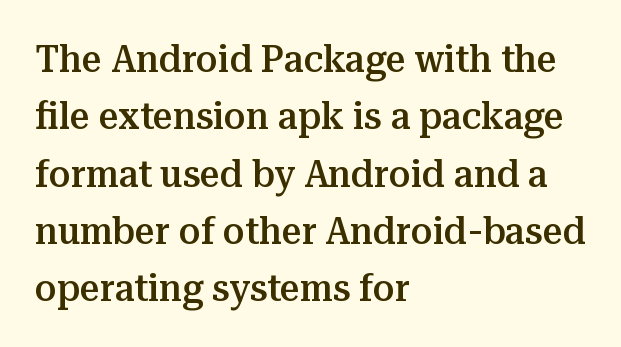
Clear beneath every line of the passage. What weight is shown? A semibold, between regular and bold. Do the characters align in a grid? No, the font is proportional. Yep, those are serifs on the letters. The letters stand straight up with perfectly vertical stems.
